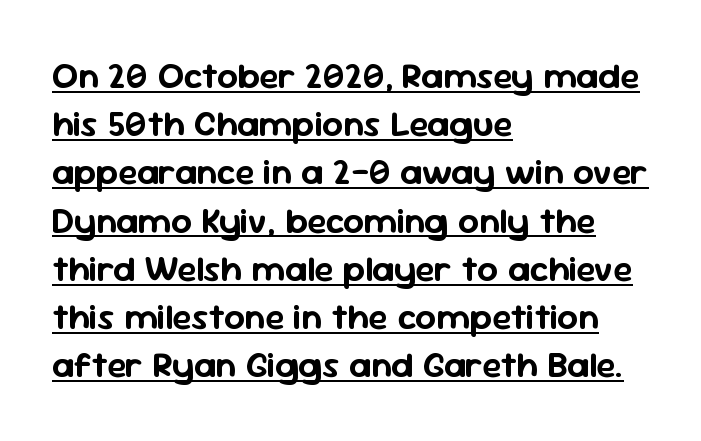
Q: Is the text italic (slanted)? A: No, it is upright.
Q: Is the typeface a serif or a sans-serif typeface? A: Sans-serif.
Q: Is the text underlined? A: Yes.
Q: How is the paragraph aligned? A: Left-aligned.
Q: Is the spacing between letters normal or unusually wide? A: Normal.
Q: Is the spacing between lines tight, normal or loose? A: Normal.
Q: Width (condensed, normal, or wide)? A: Normal.
Q: Stroke contrast? A: Low.
Q: x-height? A: Medium.
Q: Monospaced? A: No.
